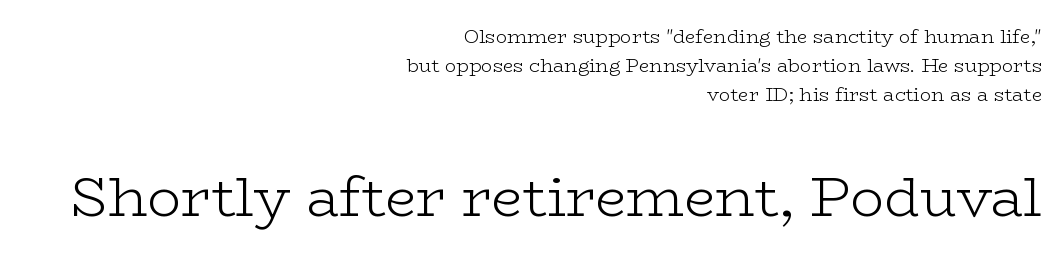
Q: Is the text bold? A: No.
Q: Is the text italic (slanted)? A: No, it is upright.
Q: Is the typeface a serif or a sans-serif typeface? A: Serif.
Q: Is the text underlined? A: No.
Q: How is the paragraph aligned? A: Right-aligned.
Q: Is the spacing between letters normal or unusually wide? A: Normal.
Q: Is the spacing between lines tight, normal or loose? A: Normal.
Q: Which block of text is set in a larger size, the first (top) or the second (bottom)? A: The second (bottom) one.
Q: Width (condensed, normal, or wide)? A: Wide.
Q: Stroke contrast? A: Low.
Q: x-height? A: Medium.
Q: Monospaced? A: No.
